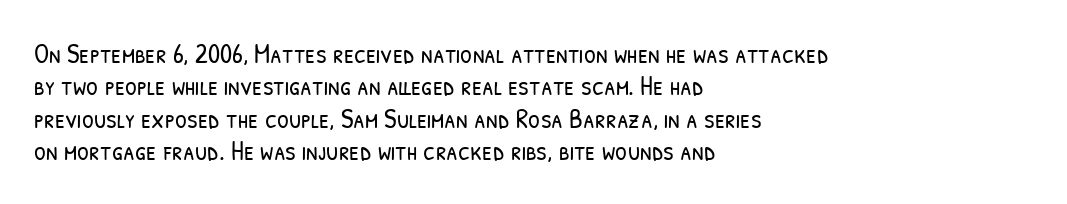
{"bold": "no", "underline": "no", "align": "left", "line_spacing_ratio": 1.2, "letter_spacing": "normal", "letter_spacing_em": 0.0, "glyph_px": 27}
